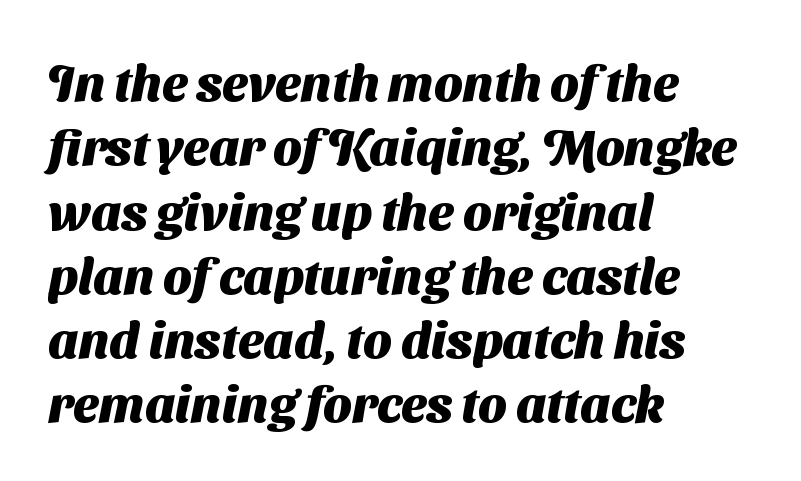
{"serif": "no", "bold": "yes", "weight": "heavy", "width": "normal", "stroke_contrast": "medium", "x_height": "medium", "monospaced": "no", "underline": "no", "align": "left", "line_spacing": "normal", "line_spacing_ratio": 1.26, "letter_spacing": "normal", "letter_spacing_em": 0.0, "glyph_px": 51}
